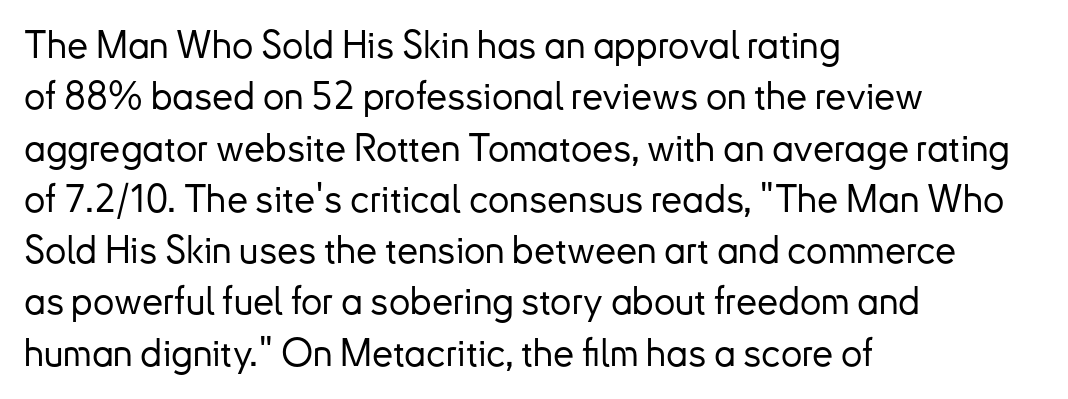
The gap between lines stays unmarked. You can tell it's not italic because the verticals are truly vertical. Here the designer chose a conventional face with non-uniform glyph widths. Does the leading feel generous? No, just average. What kind of face is this? One without serifs — a sans.
